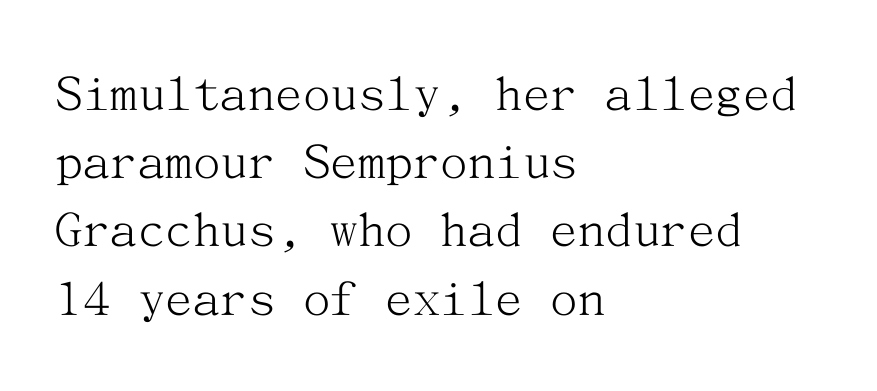
The image shows 55 px light serif type, upright; set left-aligned, line spacing 1.24x, normal letter spacing, not underlined; medium stroke contrast and a medium x-height.
